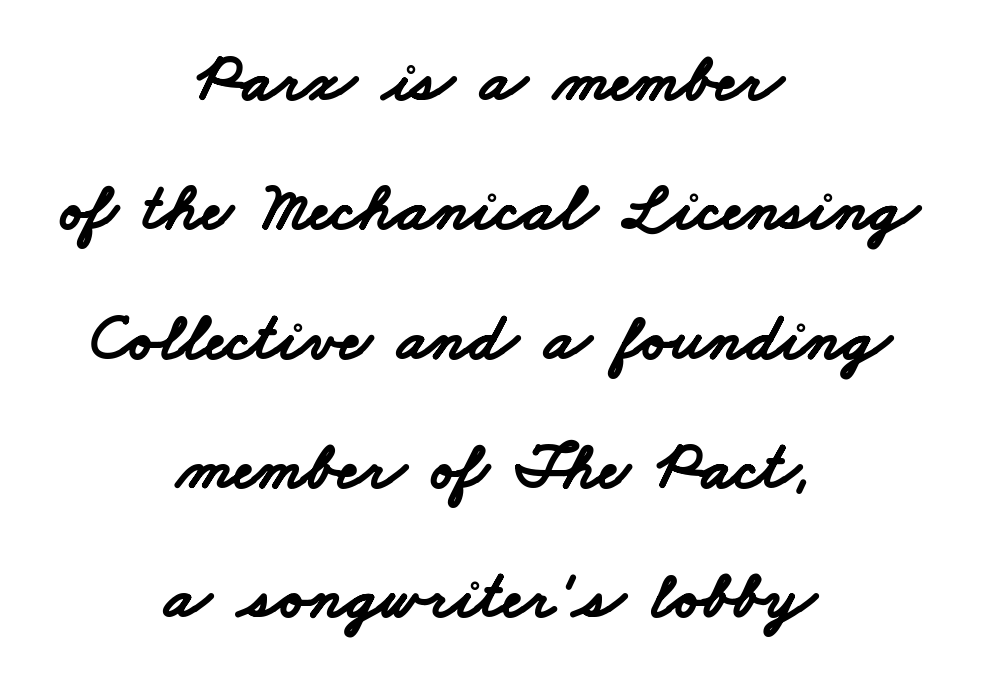
{"serif": "no", "bold": "yes", "weight": "bold", "width": "wide", "stroke_contrast": "low", "x_height": "small", "monospaced": "no", "underline": "no", "align": "center", "line_spacing": "loose", "line_spacing_ratio": 1.93, "letter_spacing": "normal", "letter_spacing_em": 0.0, "glyph_px": 67}
